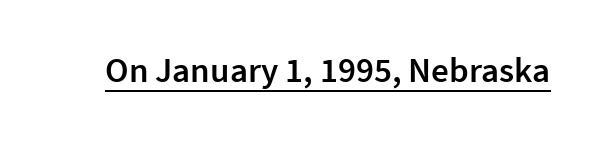
The specimen reads as upright at a glance. The horizontal fit of the characters is conventional and even. Note the varied advance widths — an 'i' is clearly narrower than an 'm'. To sum up the face: it is a sans, with no serifs. The face used here is a semibold: visibly heavier than regular, lighter than bold.
